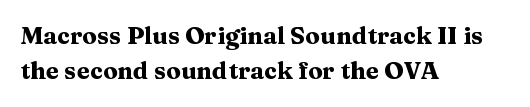
A classic flush-left, rag-right setting is used for this passage. The strokes are fattened all the way to bold. Plain, unruled lines of type. Tracking value appears to be zero — textbook default spacing.
